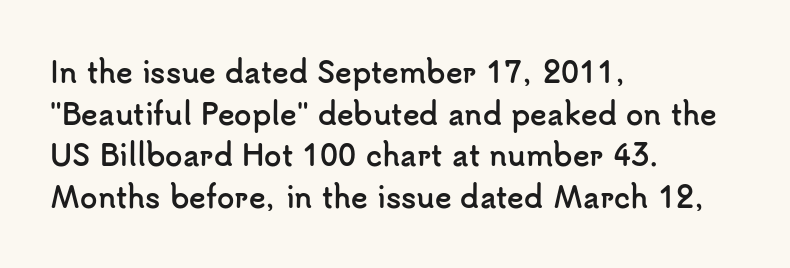
The strip under each line holds only bare page. Looks like regular typesetting: each glyph gets only the width it needs. There is no visible air inserted between adjacent glyphs. Note: no serifs on the glyphs. Leftover space on each line is placed entirely after the last word.
